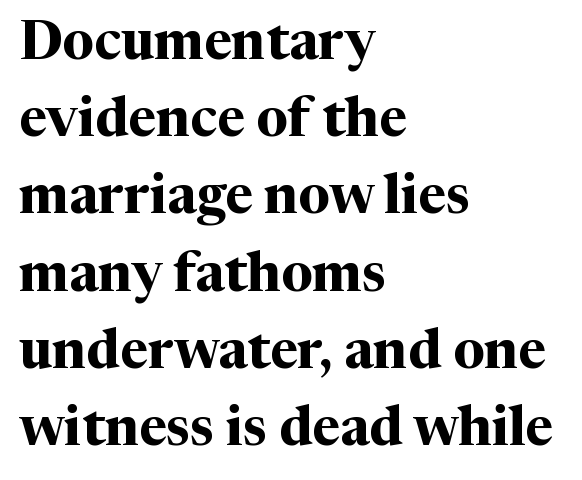
The image shows 54 px bold serif type, upright; set left-aligned, normal line spacing (1.43x), normal letter spacing, not underlined; medium stroke contrast and a medium x-height.
